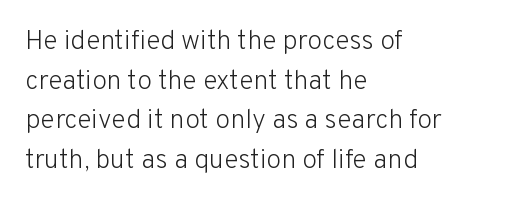
The image shows 27 px text type, upright; set left-aligned, normal line spacing (1.47x), normal letter spacing, not underlined.
